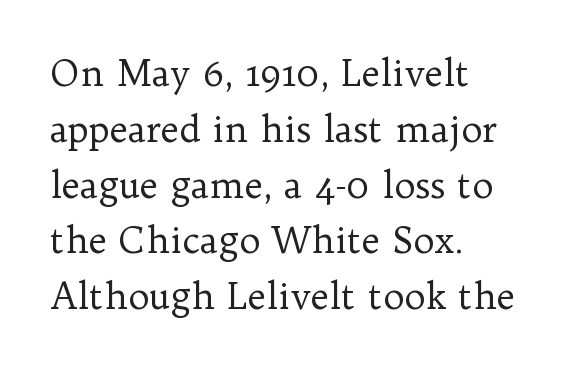
{"serif": "yes", "italic": "no", "bold": "no", "weight": "regular", "width": "normal", "stroke_contrast": "low", "x_height": "medium", "monospaced": "no", "underline": "no", "align": "left", "line_spacing": "normal", "line_spacing_ratio": 1.55, "letter_spacing": "normal", "letter_spacing_em": 0.0, "glyph_px": 36}
